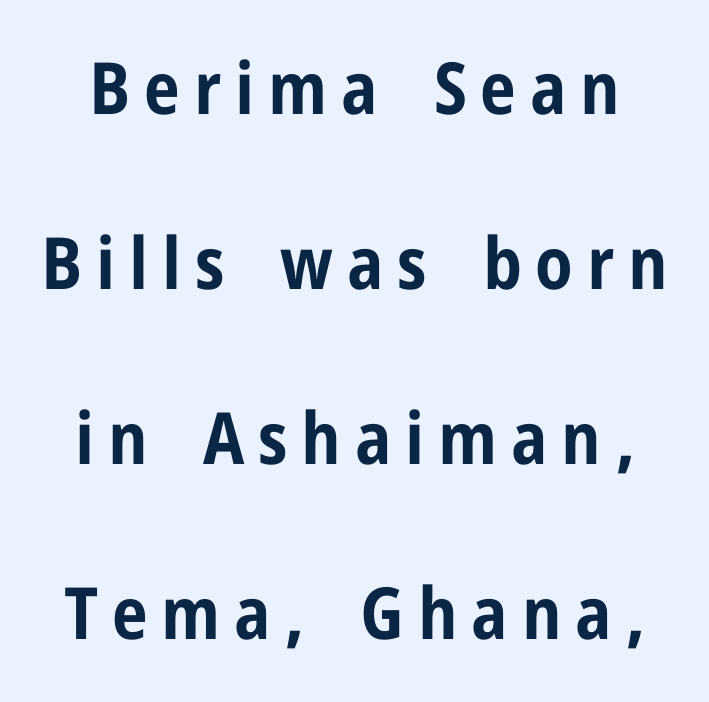
This is sans-serif lettering, the kind often seen on screens and signage. The rendering uses a large line-height, opening up the rows. Students, this is bold: see how much ink each stroke carries. Descenders hang freely into open space.
